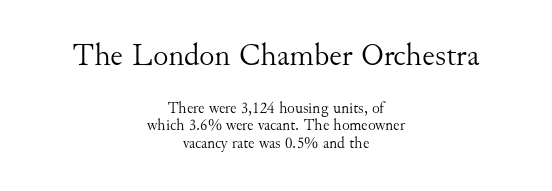
{"serif": "yes", "italic": "no", "bold": "no", "weight": "light", "width": "normal", "stroke_contrast": "medium", "x_height": "small", "monospaced": "no", "underline": "no", "align": "center", "line_spacing": "tight", "line_spacing_ratio": 1.1, "letter_spacing": "normal", "letter_spacing_em": 0.0, "larger_block": "first", "size_ratio": 2.0, "glyph_px": 32}
